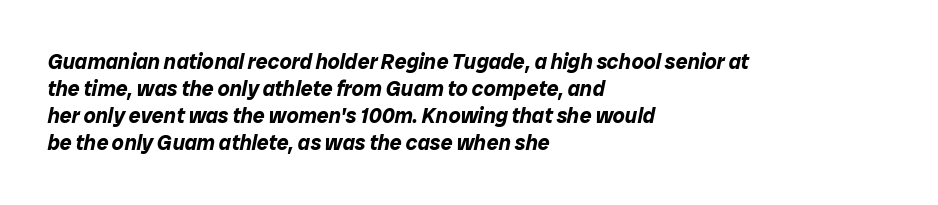
The image shows 21 px bold type, italic (leaning right); set left-aligned, normal line spacing (1.28x), normal letter spacing, not underlined.
